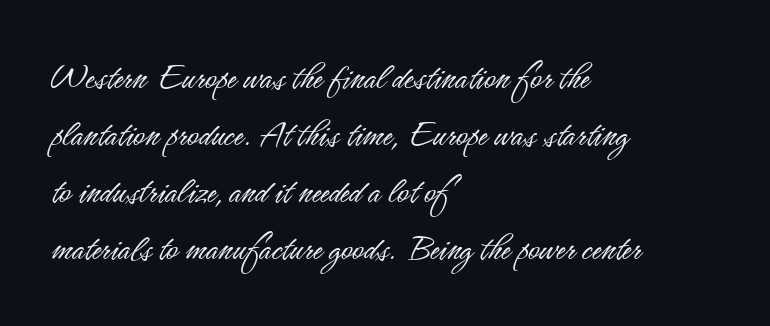
{"serif": "no", "bold": "no", "weight": "light", "width": "condensed", "stroke_contrast": "low", "x_height": "small", "monospaced": "no", "underline": "no", "align": "left", "line_spacing": "normal", "line_spacing_ratio": 1.46, "letter_spacing": "normal", "letter_spacing_em": 0.0, "glyph_px": 39}
